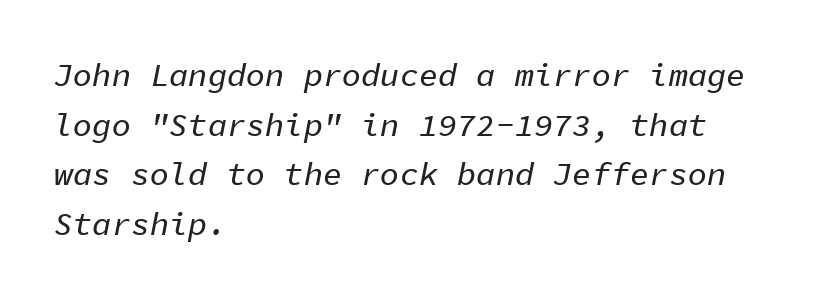
Q: Is the text italic (slanted)? A: Yes, it leans right by about 11 degrees.
Q: Is the text underlined? A: No.
Q: How is the paragraph aligned? A: Left-aligned.
Q: Is the spacing between letters normal or unusually wide? A: Normal.
Q: Is the spacing between lines tight, normal or loose? A: Normal.
Q: Width (condensed, normal, or wide)? A: Normal.
Q: Stroke contrast? A: Low.
Q: x-height? A: Medium.
Q: Monospaced? A: Yes.
